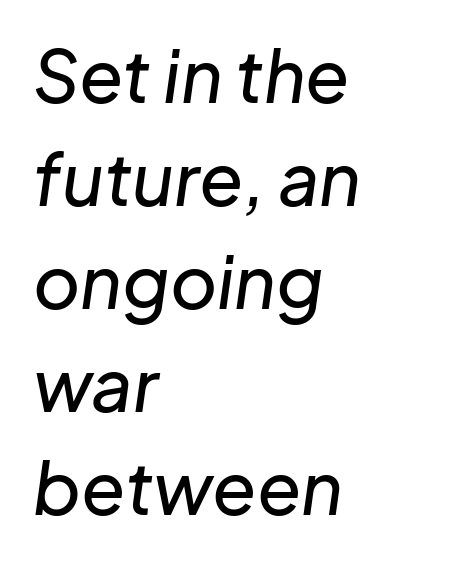
Interline gaps are of average width in this sample. Does the lettering tilt? It does — this is italic. Proportional: the letters do not fall into vertical columns. This sample is left-justified, so line endings fall wherever the words run out. This rendering features lettering with no underline. The passage shown has conventional tracking throughout.
